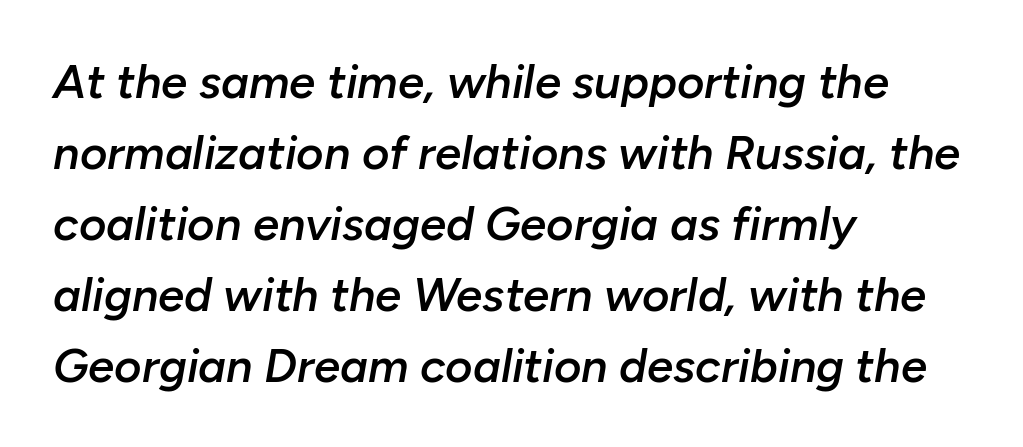
Q: Is the text bold? A: Semi-bold.
Q: Is the text italic (slanted)? A: Yes, it leans right by about 10 degrees.
Q: Is the text underlined? A: No.
Q: How is the paragraph aligned? A: Left-aligned.
Q: Is the spacing between letters normal or unusually wide? A: Normal.
Q: Is the spacing between lines tight, normal or loose? A: Normal.
Q: Width (condensed, normal, or wide)? A: Normal.
Q: Stroke contrast? A: Low.
Q: x-height? A: Medium.
Q: Monospaced? A: No.
